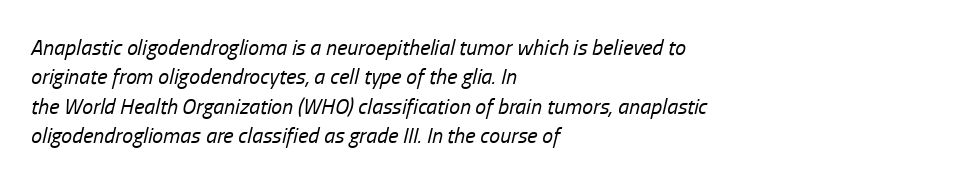
{"italic": "yes", "lean": "right", "slant_degrees": 13, "bold": "no", "underline": "no", "align": "left", "line_spacing": "normal", "line_spacing_ratio": 1.33, "letter_spacing": "normal", "letter_spacing_em": 0.0, "glyph_px": 22}
